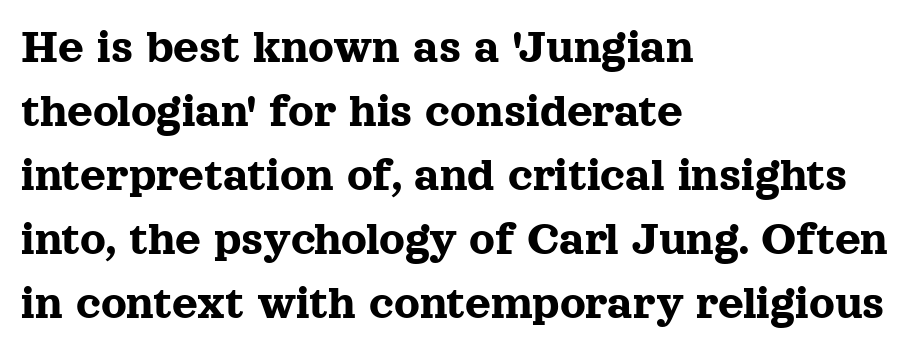
Character widths vary here, with narrow letters taking less room than wide ones. Inter-character spacing is left at the font's built-in metrics. The lettering holds an erect, upright posture throughout. The space beneath each line is pristine and unruled.
